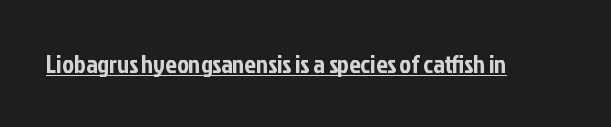
{"italic": "no", "underline": "yes", "letter_spacing": "normal", "letter_spacing_em": 0.0, "glyph_px": 25}
